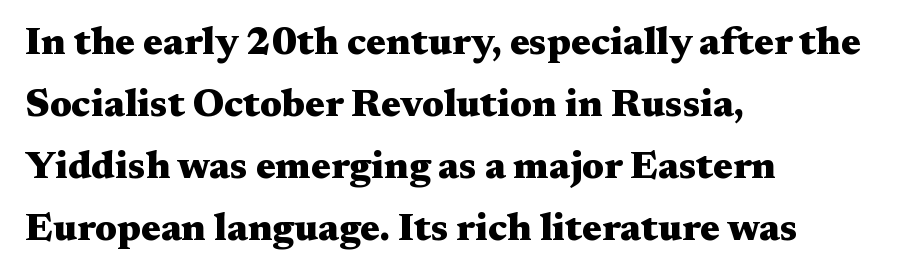
{"serif": "yes", "italic": "no", "bold": "yes", "weight": "heavy", "width": "wide", "stroke_contrast": "medium", "x_height": "medium", "monospaced": "no", "underline": "no", "align": "left", "line_spacing": "normal", "line_spacing_ratio": 1.59, "letter_spacing": "normal", "letter_spacing_em": 0.0, "glyph_px": 39}
